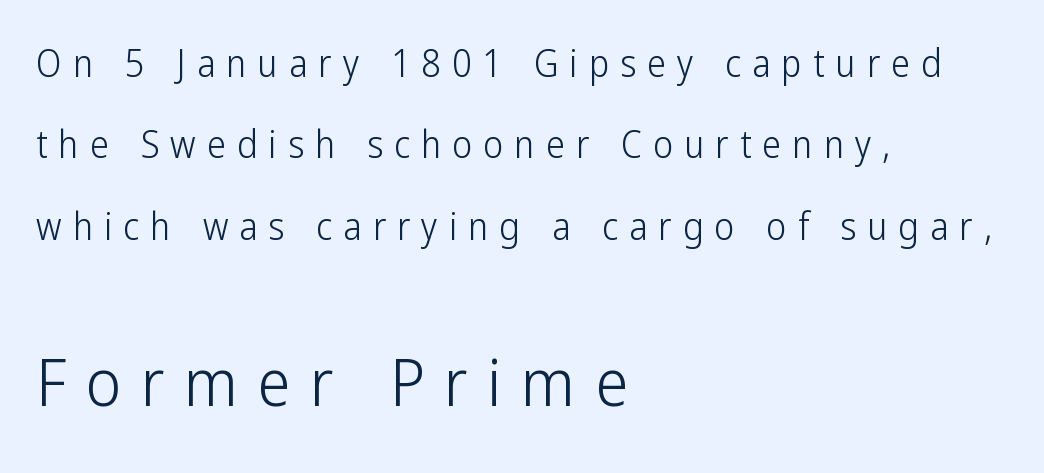
Q: Is the text bold? A: No.
Q: Is the text italic (slanted)? A: No, it is upright.
Q: Is the typeface a serif or a sans-serif typeface? A: Sans-serif.
Q: Is the text underlined? A: No.
Q: How is the paragraph aligned? A: Left-aligned.
Q: Is the spacing between letters normal or unusually wide? A: Unusually wide.
Q: Is the spacing between lines tight, normal or loose? A: Loose.
Q: Which block of text is set in a larger size, the first (top) or the second (bottom)? A: The second (bottom) one.
Q: Width (condensed, normal, or wide)? A: Condensed.
Q: Stroke contrast? A: Low.
Q: x-height? A: Medium.
Q: Monospaced? A: No.
